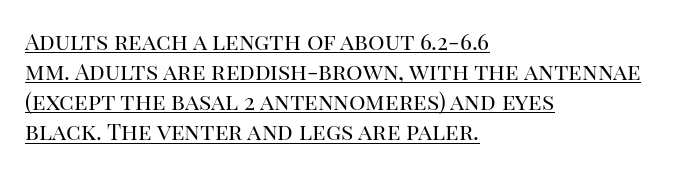
Q: Is the text bold? A: No.
Q: Is the text italic (slanted)? A: No, it is upright.
Q: Is the text underlined? A: Yes.
Q: How is the paragraph aligned? A: Left-aligned.
Q: Is the spacing between letters normal or unusually wide? A: Normal.
Q: Is the spacing between lines tight, normal or loose? A: Normal.
